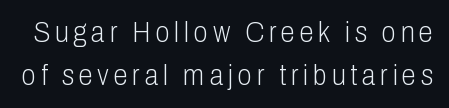
The image shows 29 px light, condensed sans-serif type, upright; set normal line spacing (1.48x), not underlined; low stroke contrast and a medium x-height.
